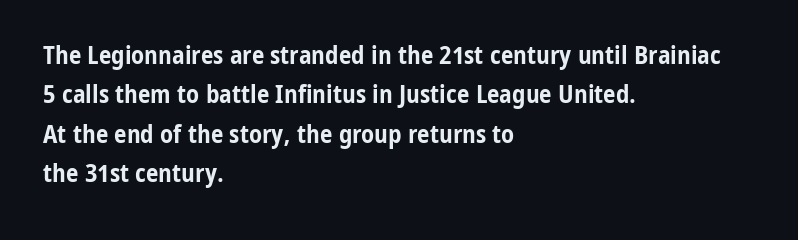
Q: Is the text bold? A: Yes.
Q: Is the text italic (slanted)? A: No, it is upright.
Q: Is the text underlined? A: No.
Q: How is the paragraph aligned? A: Left-aligned.
Q: Is the spacing between letters normal or unusually wide? A: Normal.
Q: Is the spacing between lines tight, normal or loose? A: Normal.
